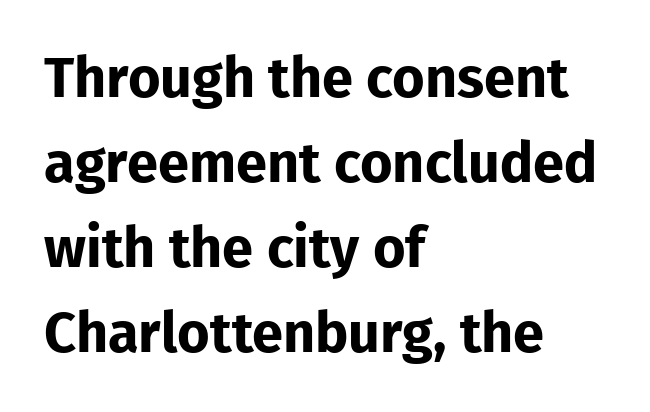
{"serif": "no", "italic": "no", "bold": "yes", "weight": "bold", "width": "normal", "stroke_contrast": "low", "x_height": "medium", "monospaced": "no", "underline": "no", "align": "left", "line_spacing": "normal", "line_spacing_ratio": 1.52, "letter_spacing": "normal", "letter_spacing_em": 0.0, "glyph_px": 56}
